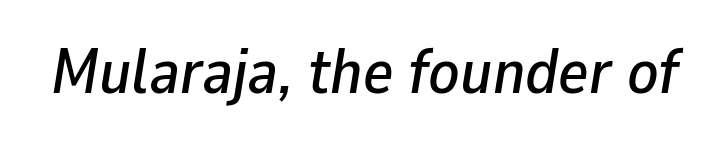
The image shows 64 px text type, italic (leaning right); set normal letter spacing, not underlined; low stroke contrast and a medium x-height.
